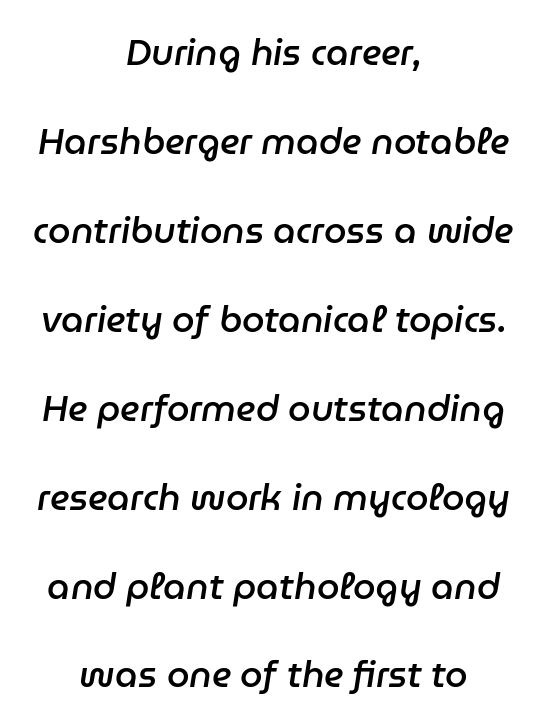
Compared with typical paragraphs, the rows here are farther apart. Compared with a flush-left layout, this one balances lines on the center instead. The characters look somewhat weighty, a semibold short of true bold. The baseline area is clear. These lines were composed using italics. Caption: standard tracking, unaltered.
